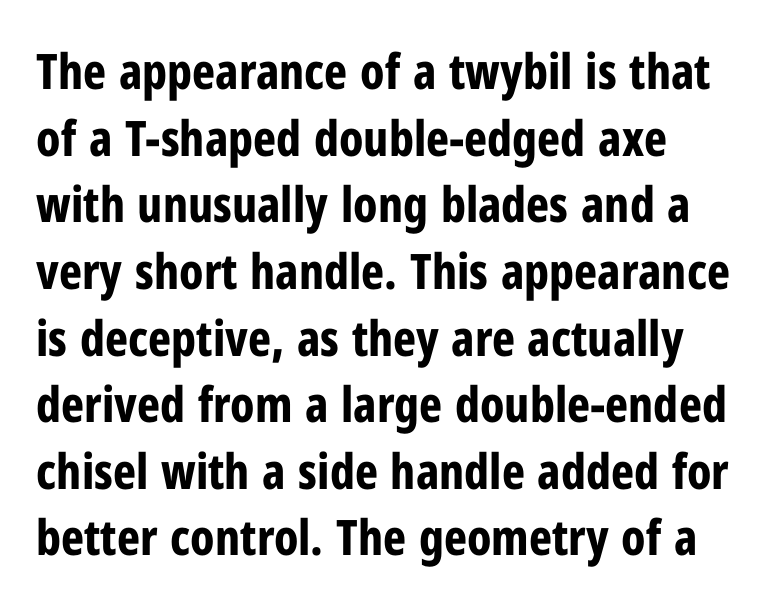
Does the lettering tilt? It doesn't — this is upright. The paragraph has a hard left edge and a soft right edge. Letters rest on an invisible, unmarked baseline. I'd call this a sans setting — the letters go barefoot.
